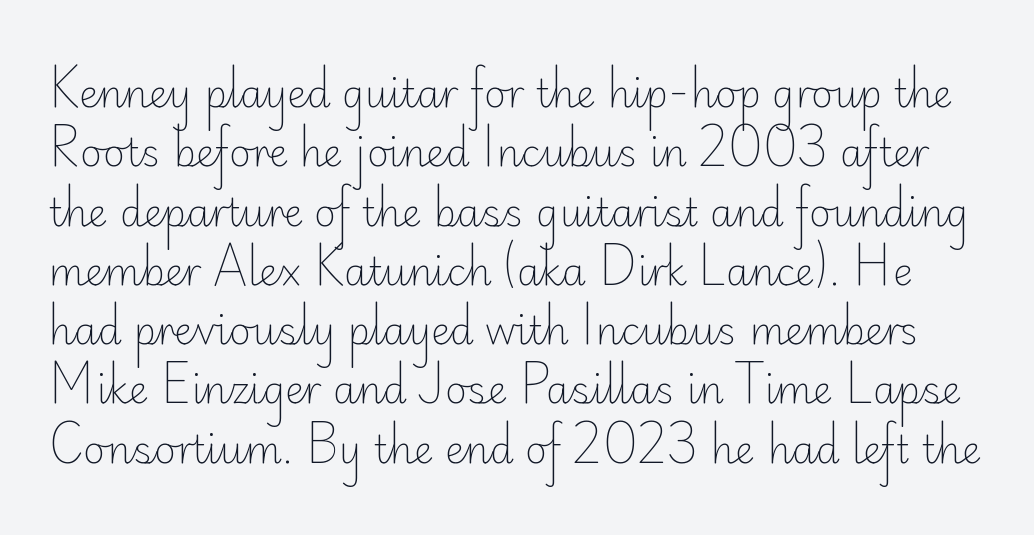
{"serif": "no", "italic": "no", "bold": "no", "weight": "light", "width": "normal", "stroke_contrast": "low", "x_height": "small", "monospaced": "no", "underline": "no", "line_spacing": "normal", "line_spacing_ratio": 1.56, "letter_spacing": "normal", "letter_spacing_em": 0.0, "glyph_px": 38}
